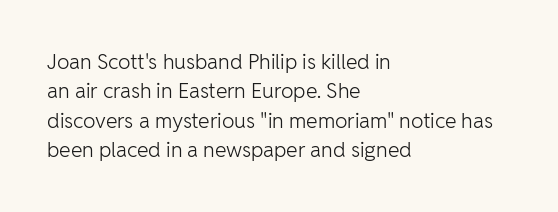
Q: Is the text bold? A: No.
Q: Is the text italic (slanted)? A: No, it is upright.
Q: Is the text underlined? A: No.
Q: How is the paragraph aligned? A: Left-aligned.
Q: Is the spacing between letters normal or unusually wide? A: Normal.
Q: Is the spacing between lines tight, normal or loose? A: Normal.
